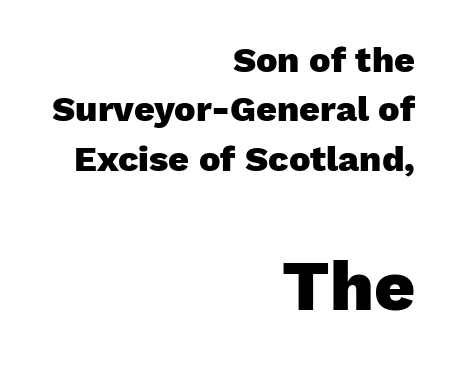
Q: Is the text bold? A: Yes.
Q: Is the text italic (slanted)? A: No, it is upright.
Q: Is the typeface a serif or a sans-serif typeface? A: Sans-serif.
Q: Is the text underlined? A: No.
Q: How is the paragraph aligned? A: Right-aligned.
Q: Is the spacing between letters normal or unusually wide? A: Normal.
Q: Is the spacing between lines tight, normal or loose? A: Normal.
Q: Which block of text is set in a larger size, the first (top) or the second (bottom)? A: The second (bottom) one.
Q: Width (condensed, normal, or wide)? A: Normal.
Q: Stroke contrast? A: Low.
Q: x-height? A: Medium.
Q: Monospaced? A: No.
